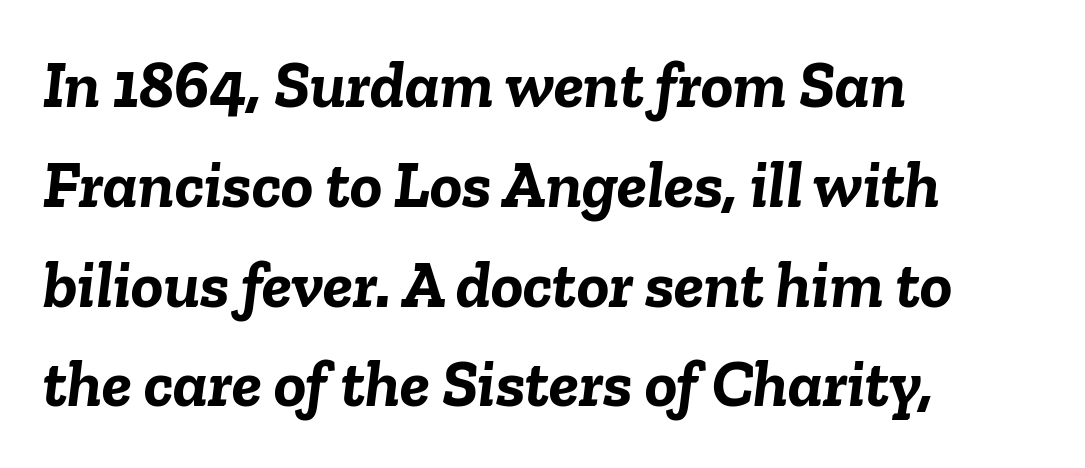
Q: Is the text bold? A: Yes.
Q: Is the text italic (slanted)? A: Yes, it leans right by about 6 degrees.
Q: Is the text underlined? A: No.
Q: How is the paragraph aligned? A: Left-aligned.
Q: Is the spacing between letters normal or unusually wide? A: Normal.
Q: Is the spacing between lines tight, normal or loose? A: Normal.
Q: Width (condensed, normal, or wide)? A: Normal.
Q: Stroke contrast? A: Low.
Q: x-height? A: Medium.
Q: Monospaced? A: No.
